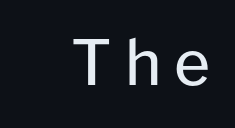
The image shows 62 px regular-weight sans-serif type, upright; set unusually wide letter spacing (+0.21 em), not underlined; low stroke contrast and a medium x-height.
